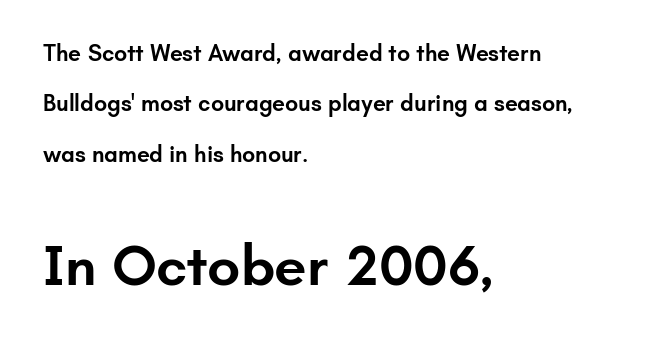
The image shows 58 px semibold sans-serif type, upright; set left-aligned, loose line spacing (2.19x), normal letter spacing, not underlined; the second (bottom) block is 2.52x larger; low stroke contrast and a small x-height.
